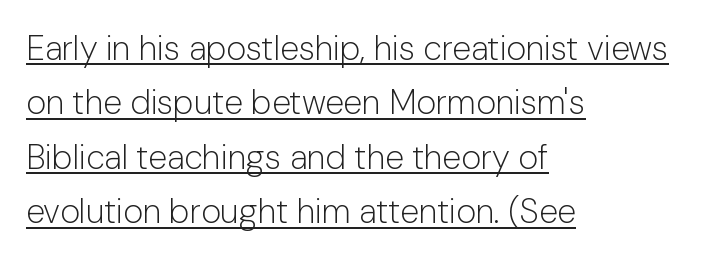
{"serif": "no", "italic": "no", "bold": "no", "weight": "light", "width": "normal", "stroke_contrast": "low", "x_height": "medium", "monospaced": "no", "underline": "yes", "align": "left", "line_spacing": "normal", "line_spacing_ratio": 1.6, "letter_spacing": "normal", "letter_spacing_em": 0.0, "glyph_px": 34}
